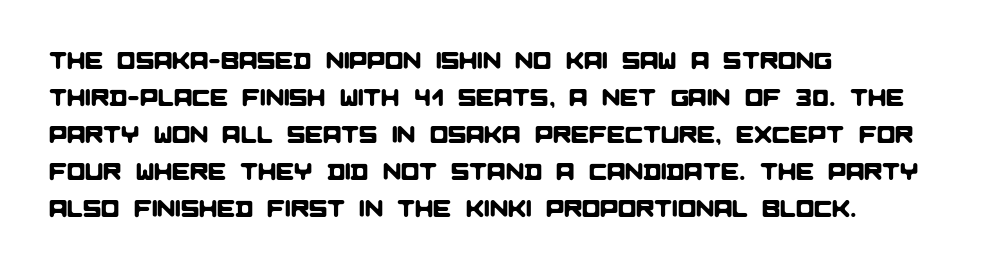
{"underline": "no", "align": "left", "line_spacing": "normal", "line_spacing_ratio": 1.54, "letter_spacing": "normal", "letter_spacing_em": 0.0, "glyph_px": 24}
